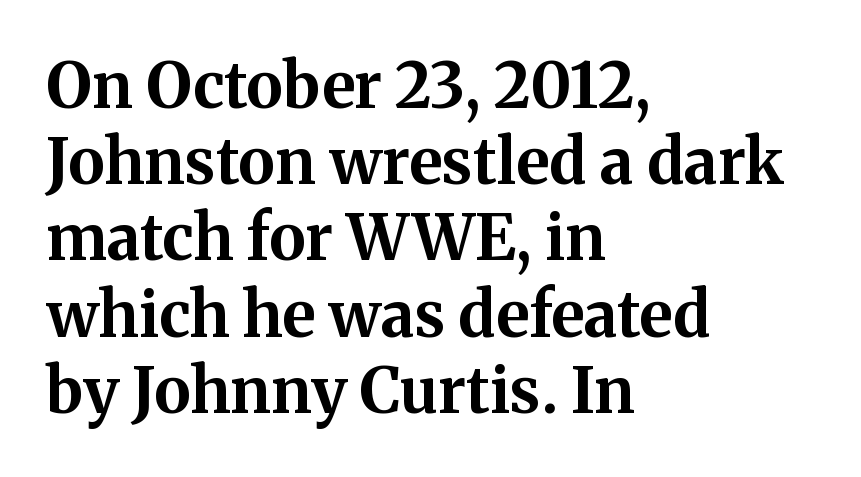
Between one letter and the next there's only the usual sliver of space. Note: serifs present on the glyphs. Does the copy run flush right? No — it runs flush left. This sample has the flowing, uneven cadence of proportional lettering. This sample uses an upright cut, with every glyph sitting square on the baseline. Underline: absent.
